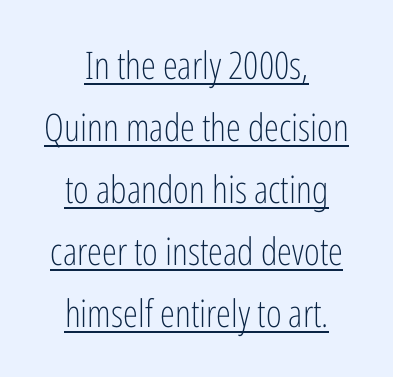
Here the designer chose a conventional face with non-uniform glyph widths. The font sits on the lighter half of the weight spectrum, regular included. Horizontally, the lines are justified to the midpoint only. Notice how the stems are strictly vertical — no italics here. These lines are composed in type without serifs.
